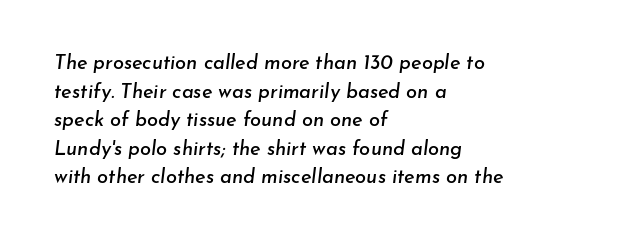
Words float on clear page, feet unadorned. The face used here has a pronounced slope to its letters. This sample keeps an unexceptional amount of space between lines. The paragraph shown leans on its left margin. Nobody touched the tracking dial on this one.
